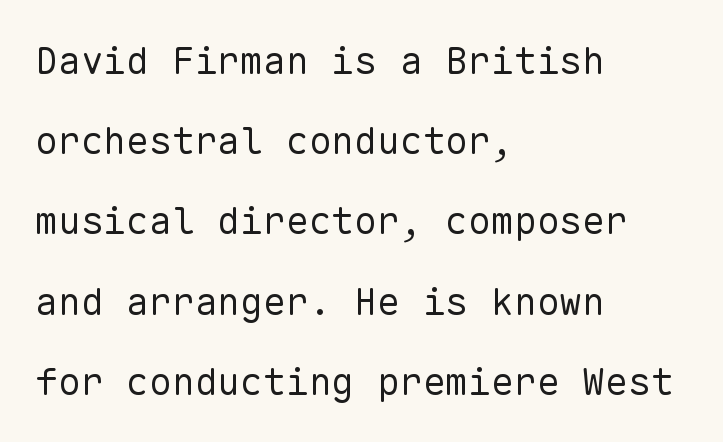
The image shows 38 px regular-weight sans-serif type, upright, monospaced; set left-aligned, loose line spacing (2.11x), normal letter spacing, not underlined; low stroke contrast and a medium x-height.
